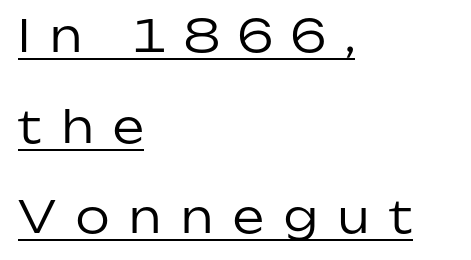
{"serif": "no", "italic": "no", "bold": "no", "weight": "regular", "width": "normal", "stroke_contrast": "low", "x_height": "medium", "monospaced": "no", "underline": "yes", "align": "left", "line_spacing": "loose", "line_spacing_ratio": 2.06, "letter_spacing": "wide", "letter_spacing_em": 0.46, "glyph_px": 44}
